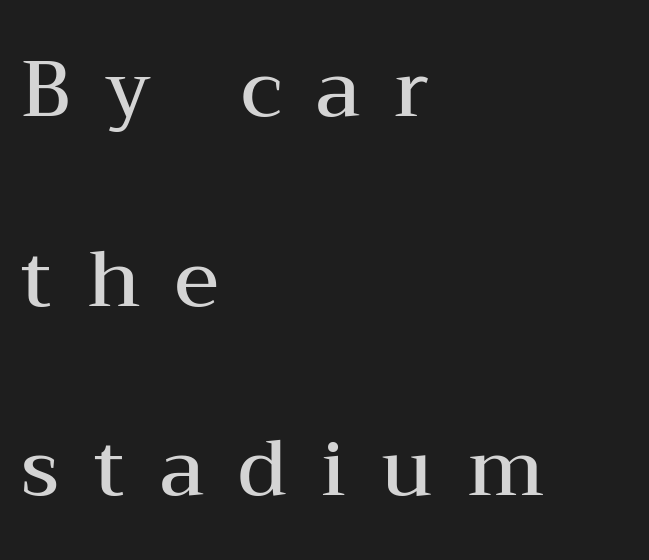
The paragraph has a hard left edge and a soft right edge. Posture: vertical. Regarding leading, the lines here are spaced well apart. Compared with an ordinary text face, these strokes are moderately heavier — a semibold. There is plenty of visible air inserted between adjacent glyphs.
